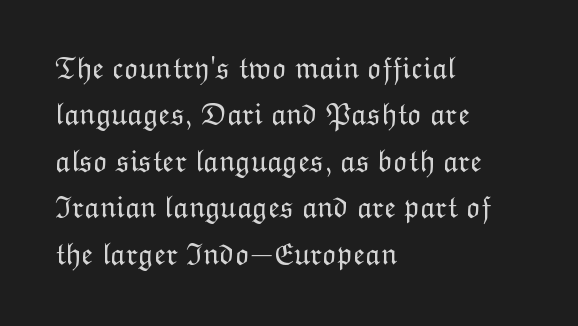
{"italic": "no", "bold": "no", "weight": "light", "width": "normal", "stroke_contrast": "low", "x_height": "medium", "monospaced": "no", "underline": "no", "align": "left", "line_spacing": "normal", "line_spacing_ratio": 1.5, "letter_spacing": "normal", "letter_spacing_em": 0.0, "glyph_px": 31}
